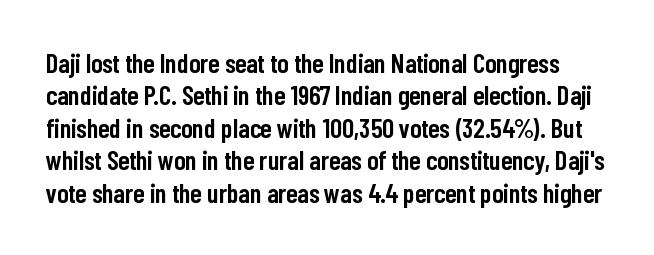
Inter-character spacing is left at the font's built-in metrics. No italicization has been applied; the sample stays upright. Emphasis by weight is partial: semibold. Check under the words: just untouched page.
